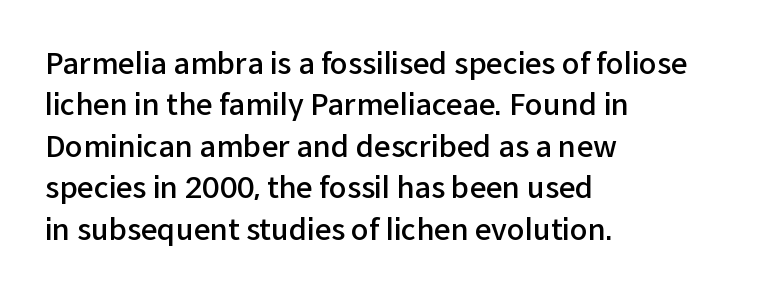
The image shows 29 px semibold sans-serif type, upright; set left-aligned, normal line spacing (1.43x), normal letter spacing, not underlined; low stroke contrast and a medium x-height.
